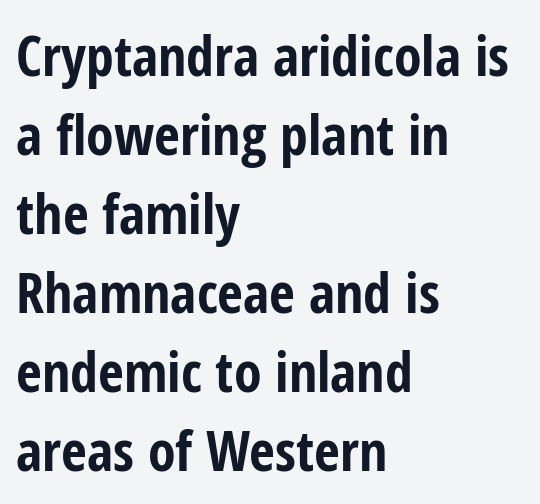
Nope, not italic — everything's standing straight. This rendering leaves character spacing at its baseline value. Stroke thickness is high; the sample reads as a true bold. This sample is left-justified, so line endings fall wherever the words run out.
